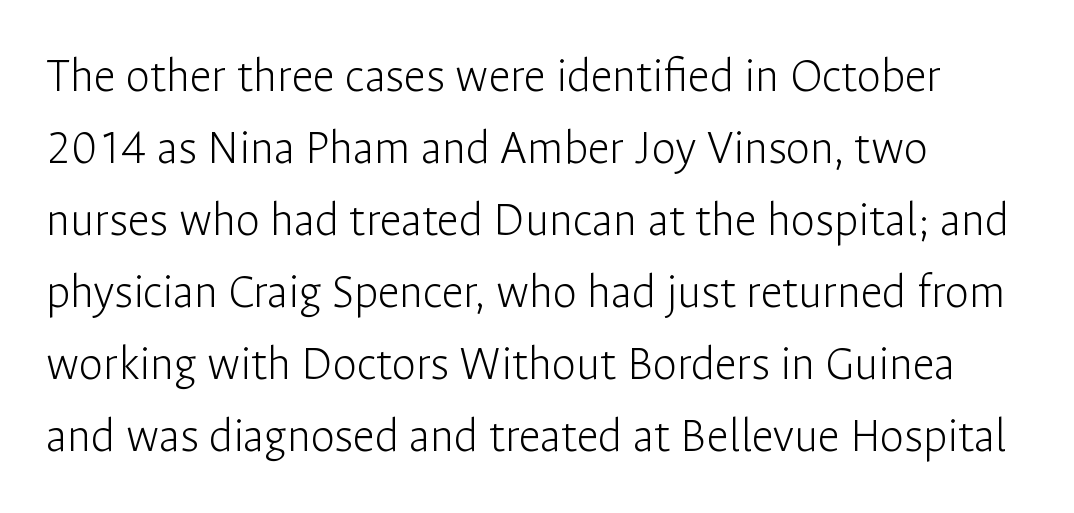
{"serif": "no", "italic": "no", "bold": "no", "weight": "light", "width": "normal", "stroke_contrast": "low", "x_height": "medium", "monospaced": "no", "underline": "no", "align": "left", "line_spacing": "normal", "line_spacing_ratio": 1.47, "letter_spacing": "normal", "letter_spacing_em": 0.0, "glyph_px": 49}
